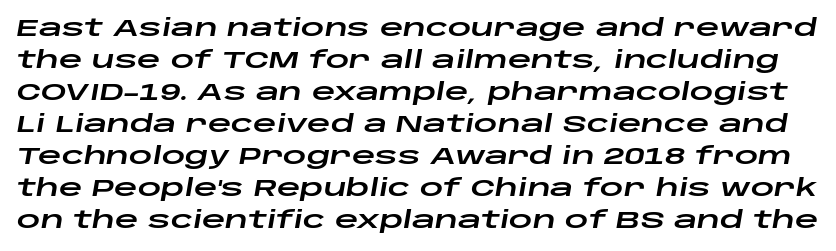
Q: Is the text italic (slanted)? A: Yes, it leans right by about 10 degrees.
Q: Is the text underlined? A: No.
Q: Is the spacing between letters normal or unusually wide? A: Normal.
Q: Is the spacing between lines tight, normal or loose? A: Normal.
